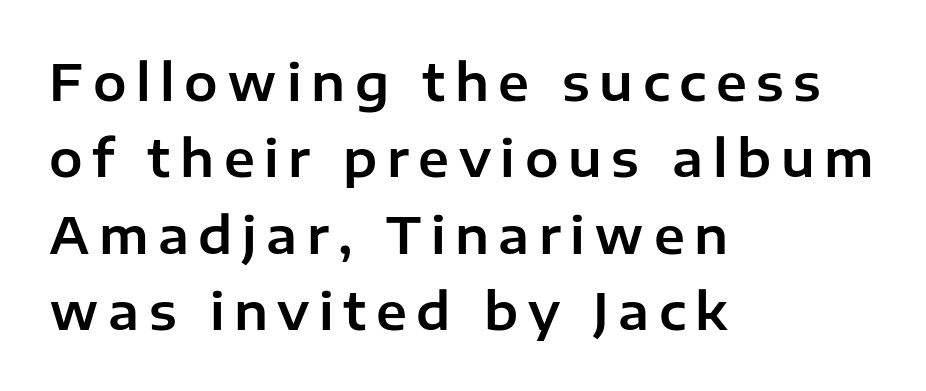
The image shows 50 px sans-serif type, upright; set left-aligned, normal line spacing (1.53x), not underlined; low stroke contrast and a medium x-height.
